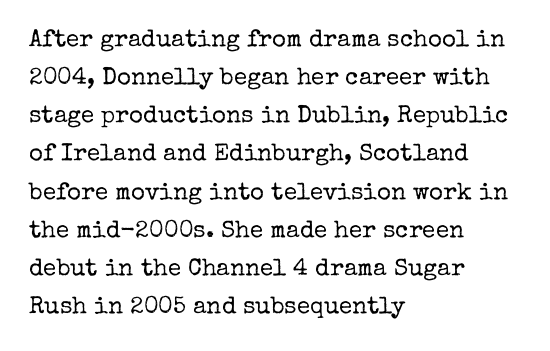
Is there much room between lines? A standard amount, neither cramped nor airy. A roman cut, with each character standing at attention. How are the letters spaced? Ordinarily, with no added tracking. This rendering features lettering with no underline. The paragraph shown leans on its left margin. The weight tops out at a normal text grade.
